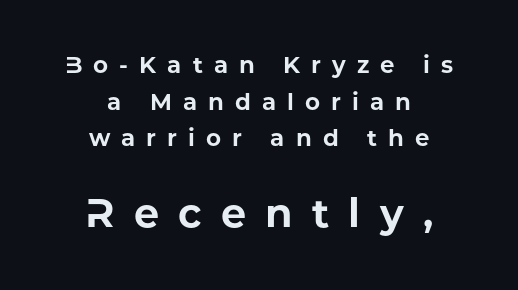
{"serif": "no", "italic": "no", "bold": "yes", "weight": "bold", "width": "normal", "stroke_contrast": "low", "x_height": "medium", "monospaced": "no", "underline": "no", "align": "center", "line_spacing": "normal", "line_spacing_ratio": 1.59, "letter_spacing": "wide", "letter_spacing_em": 0.48, "larger_block": "second", "size_ratio": 1.74, "glyph_px": 40}
